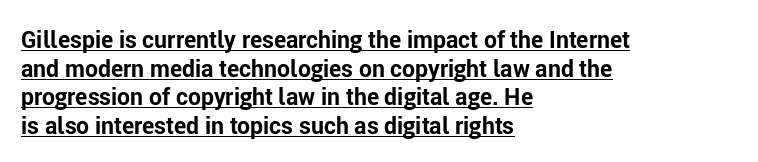
Q: Is the text bold? A: Yes.
Q: Is the text italic (slanted)? A: No, it is upright.
Q: Is the text underlined? A: Yes.
Q: How is the paragraph aligned? A: Left-aligned.
Q: Is the spacing between letters normal or unusually wide? A: Normal.
